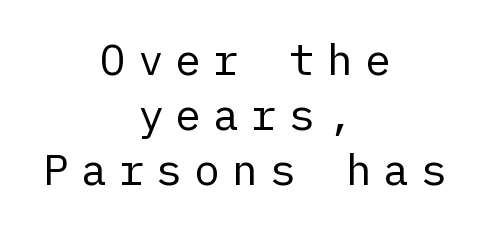
{"serif": "no", "italic": "no", "bold": "no", "weight": "regular", "width": "normal", "stroke_contrast": "low", "x_height": "medium", "underline": "no", "align": "center", "line_spacing": "normal", "line_spacing_ratio": 1.28, "letter_spacing": "wide", "letter_spacing_em": 0.28, "glyph_px": 43}
